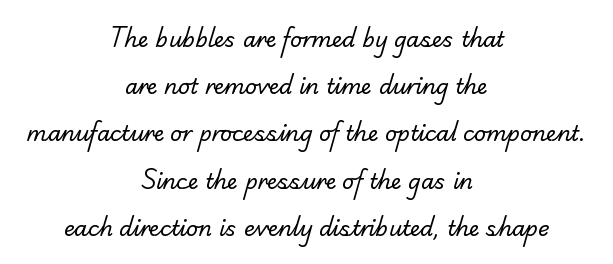
How would I describe the line gaps? Wide and relaxed. The setting favours the middle, as headings and verse often do. Check the space under the baseline: it is left empty. Characters follow at the spacing the type designer built in.
